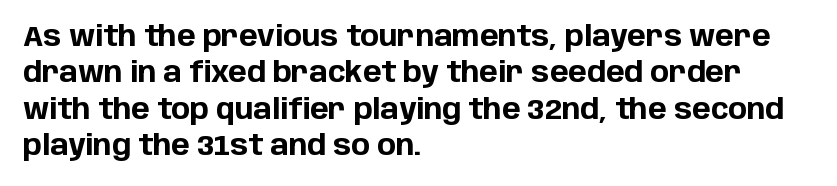
{"serif": "no", "italic": "no", "bold": "yes", "weight": "bold", "width": "normal", "stroke_contrast": "low", "x_height": "large", "monospaced": "no", "underline": "no", "align": "left", "line_spacing": "normal", "line_spacing_ratio": 1.3, "letter_spacing": "normal", "letter_spacing_em": 0.0, "glyph_px": 28}
